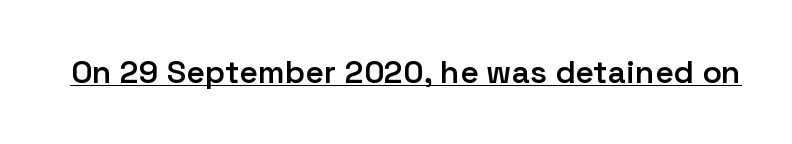
The string is rendered with underlining switched on. Grotesque or geometric, the face here clearly has no serifs. The letters sit at their default tracking, neither squeezed nor spread. This sample has the flowing, uneven cadence of proportional lettering. Nope, not italic — everything's standing straight. Caption: semibold face, moderately heavy strokes.
